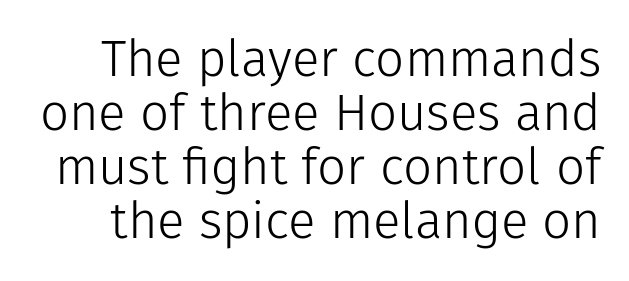
Q: Is the text bold? A: No.
Q: Is the text italic (slanted)? A: No, it is upright.
Q: Is the typeface a serif or a sans-serif typeface? A: Sans-serif.
Q: Is the text underlined? A: No.
Q: Is the spacing between letters normal or unusually wide? A: Normal.
Q: Is the spacing between lines tight, normal or loose? A: Tight.
Q: Width (condensed, normal, or wide)? A: Normal.
Q: Stroke contrast? A: Low.
Q: x-height? A: Medium.
Q: Monospaced? A: No.
